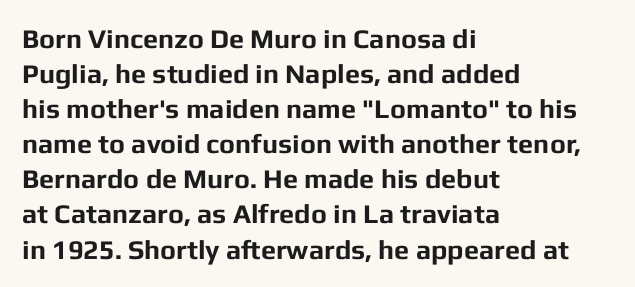
Q: Is the text bold? A: Yes.
Q: Is the text italic (slanted)? A: No, it is upright.
Q: Is the text underlined? A: No.
Q: How is the paragraph aligned? A: Left-aligned.
Q: Is the spacing between letters normal or unusually wide? A: Normal.
Q: Is the spacing between lines tight, normal or loose? A: Normal.
